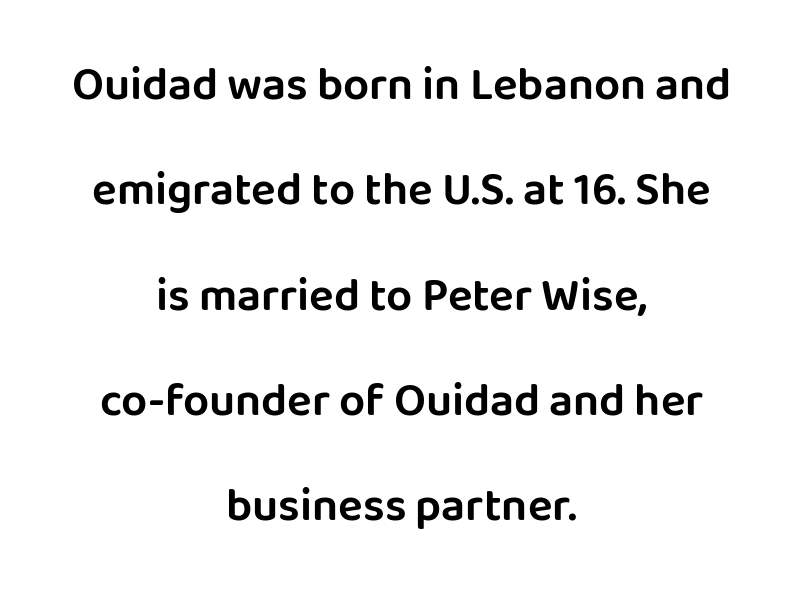
Summary of vertical rhythm: relaxed, with wide interline spacing. The letters carry no serifs — their stems end cleanly without finishing strokes. The lines in this sample share a center point and differ in where they start and stop. The specimen reads as upright at a glance.
